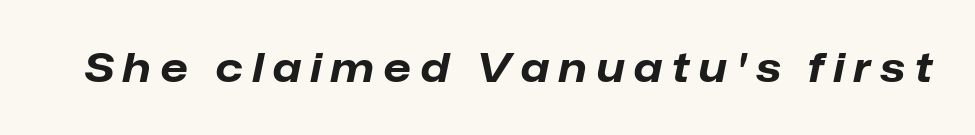
The image shows 40 px bold type, italic (leaning right); set unusually wide letter spacing (+0.24 em), not underlined; low stroke contrast and a medium x-height.
